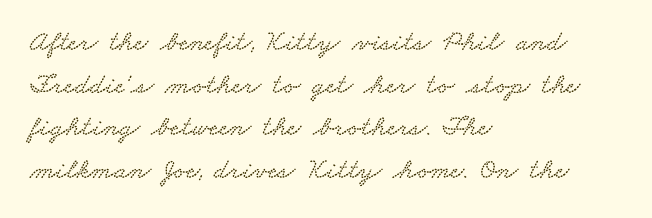
The image shows 29 px wide serif type; set left-aligned, normal line spacing (1.47x), normal letter spacing, not underlined; low stroke contrast and a small x-height.
